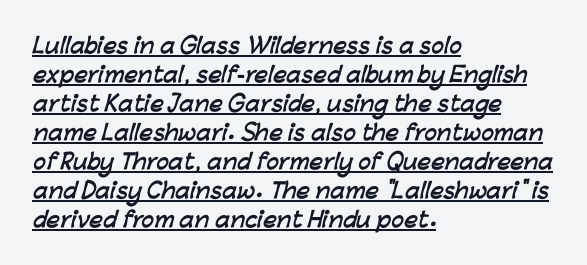
{"bold": "yes", "underline": "yes", "align": "left", "line_spacing": "normal", "line_spacing_ratio": 1.38, "letter_spacing": "normal", "letter_spacing_em": 0.0, "glyph_px": 21}
